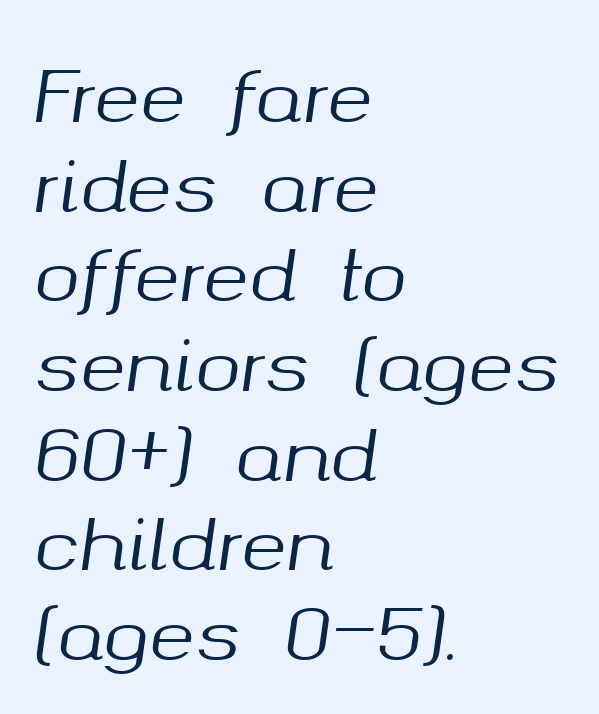
Emphasis-style slanted type is in use. What's the leading like? Ordinary, nothing unusual. Any mark beneath the type? The region is blank. You could not count columns in this text — the font is proportionally spaced.
